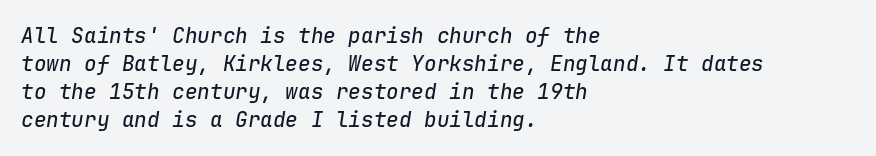
Q: Is the text italic (slanted)? A: Yes, it leans right by about 9 degrees.
Q: Is the text underlined? A: No.
Q: How is the paragraph aligned? A: Left-aligned.
Q: Is the spacing between letters normal or unusually wide? A: Normal.
Q: Is the spacing between lines tight, normal or loose? A: Normal.
